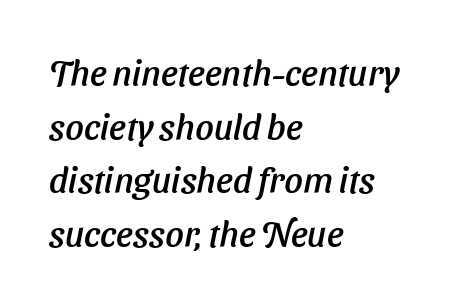
Q: Is the text italic (slanted)? A: Yes, it leans right by about 11 degrees.
Q: Is the text underlined? A: No.
Q: How is the paragraph aligned? A: Left-aligned.
Q: Is the spacing between letters normal or unusually wide? A: Normal.
Q: Is the spacing between lines tight, normal or loose? A: Normal.
Q: Width (condensed, normal, or wide)? A: Normal.
Q: Stroke contrast? A: Low.
Q: x-height? A: Medium.
Q: Monospaced? A: No.
